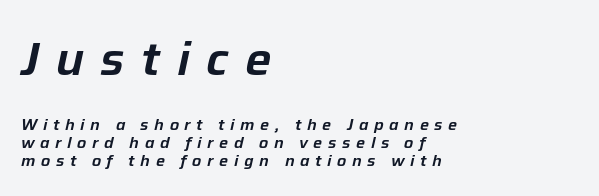
{"italic": "yes", "lean": "right", "slant_degrees": 12, "width": "normal", "stroke_contrast": "low", "x_height": "medium", "monospaced": "no", "underline": "no", "align": "left", "line_spacing": "tight", "line_spacing_ratio": 1.12, "letter_spacing": "wide", "letter_spacing_em": 0.35, "larger_block": "first", "size_ratio": 2.94, "glyph_px": 47}
